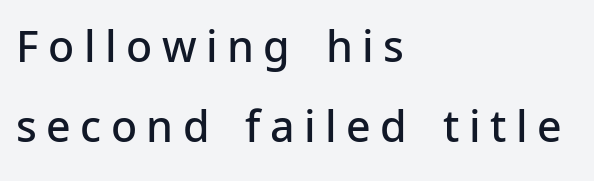
The image shows 43 px semibold sans-serif type, upright; set left-aligned, line spacing 1.85x, unusually wide letter spacing (+0.22 em), not underlined; low stroke contrast and a medium x-height.
